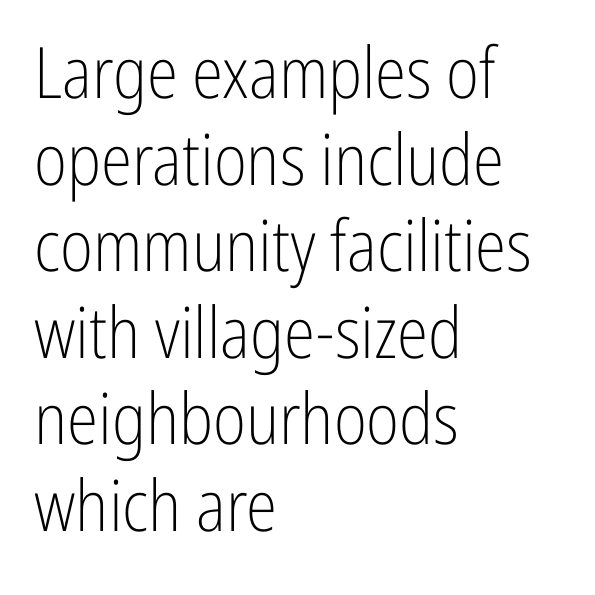
The image shows 71 px light, condensed sans-serif type, upright; set left-aligned, line spacing 1.22x, normal letter spacing, not underlined; low stroke contrast and a medium x-height.
